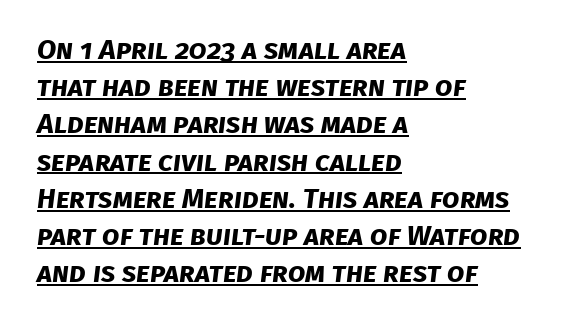
Q: Is the text bold? A: Yes.
Q: Is the typeface a serif or a sans-serif typeface? A: Sans-serif.
Q: Is the text underlined? A: Yes.
Q: How is the paragraph aligned? A: Left-aligned.
Q: Is the spacing between letters normal or unusually wide? A: Normal.
Q: Is the spacing between lines tight, normal or loose? A: Normal.
Q: Width (condensed, normal, or wide)? A: Normal.
Q: Stroke contrast? A: Low.
Q: x-height? A: Large.
Q: Monospaced? A: No.
